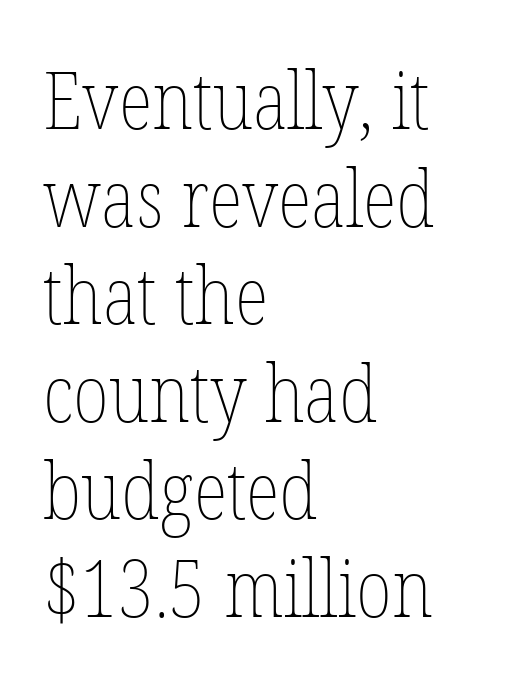
Q: Is the text bold? A: No.
Q: Is the text italic (slanted)? A: No, it is upright.
Q: Is the text underlined? A: No.
Q: How is the paragraph aligned? A: Left-aligned.
Q: Is the spacing between letters normal or unusually wide? A: Normal.
Q: Width (condensed, normal, or wide)? A: Condensed.
Q: Stroke contrast? A: Low.
Q: x-height? A: Medium.
Q: Monospaced? A: No.
